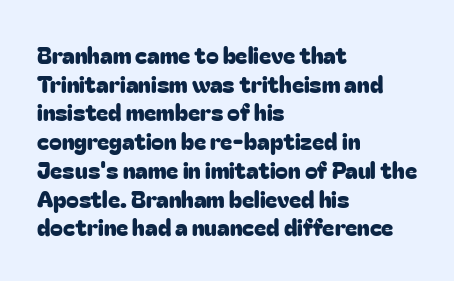
Quick note: not italic, upright. The letters sit at their default tracking, neither squeezed nor spread. The space between consecutive lines is moderate. This sample is left-justified, so line endings fall wherever the words run out. The string is rendered with underlining switched off.
